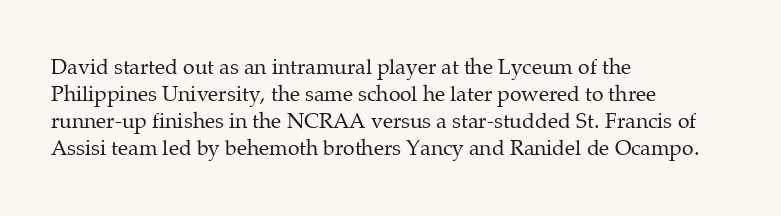
{"italic": "no", "bold": "no", "underline": "no", "align": "left", "line_spacing": "normal", "line_spacing_ratio": 1.29, "letter_spacing": "normal", "letter_spacing_em": 0.0, "glyph_px": 21}
